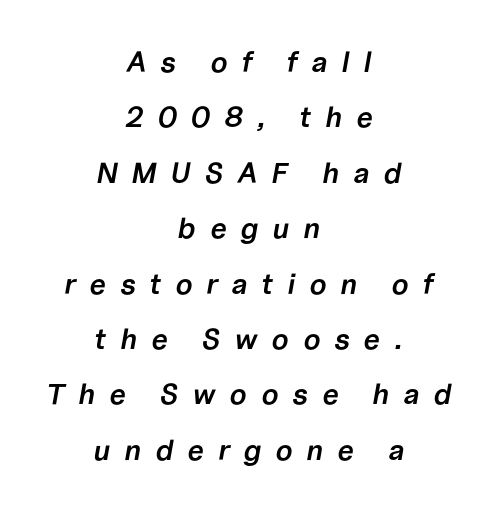
Q: Is the text bold? A: Semi-bold.
Q: Is the text italic (slanted)? A: Yes, it leans right by about 10 degrees.
Q: Is the text underlined? A: No.
Q: How is the paragraph aligned? A: Centered.
Q: Is the spacing between letters normal or unusually wide? A: Unusually wide.
Q: Is the spacing between lines tight, normal or loose? A: Loose.
Q: Width (condensed, normal, or wide)? A: Normal.
Q: Stroke contrast? A: Low.
Q: x-height? A: Medium.
Q: Monospaced? A: No.
